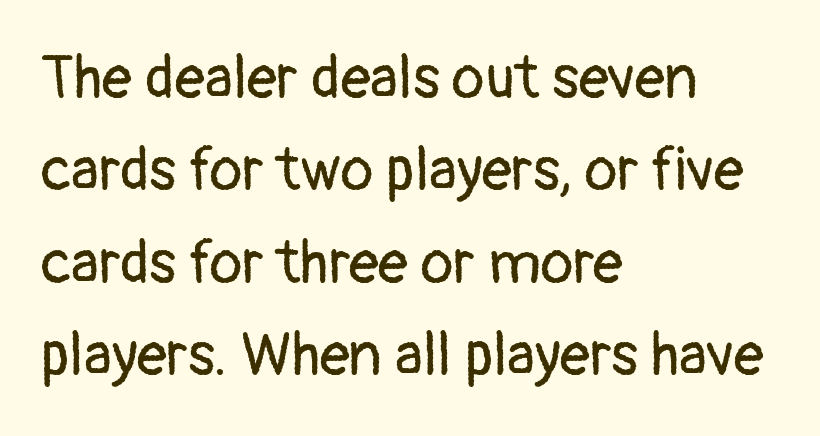
The image shows 60 px regular-weight sans-serif type, upright; set left-aligned, normal line spacing (1.54x), normal letter spacing, not underlined; low stroke contrast and a medium x-height.
